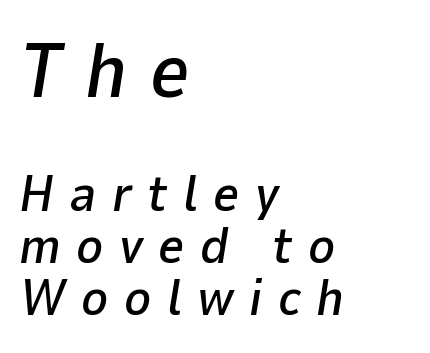
{"italic": "yes", "lean": "right", "slant_degrees": 9, "width": "normal", "stroke_contrast": "low", "x_height": "medium", "monospaced": "no", "underline": "no", "align": "left", "line_spacing": "tight", "line_spacing_ratio": 1.02, "letter_spacing": "wide", "letter_spacing_em": 0.3, "larger_block": "first", "size_ratio": 1.51, "glyph_px": 77}
